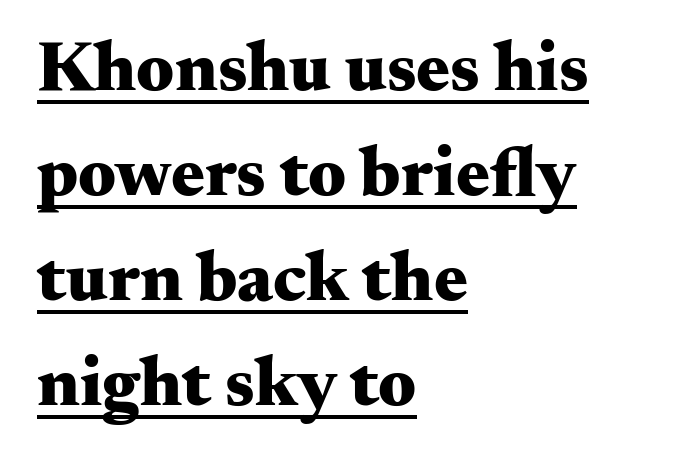
The image shows 71 px heavy, wide serif type, upright; set left-aligned, normal line spacing (1.48x), normal letter spacing, underlined; medium stroke contrast and a small x-height.
